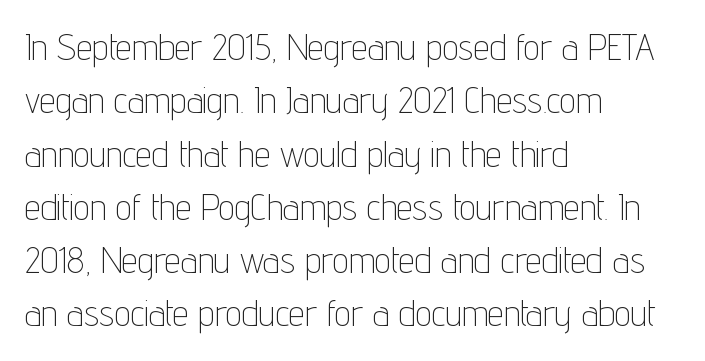
{"serif": "no", "italic": "no", "bold": "no", "weight": "thin", "width": "condensed", "stroke_contrast": "low", "x_height": "medium", "monospaced": "no", "underline": "no", "align": "left", "line_spacing": "normal", "line_spacing_ratio": 1.48, "letter_spacing": "normal", "letter_spacing_em": 0.0, "glyph_px": 36}
